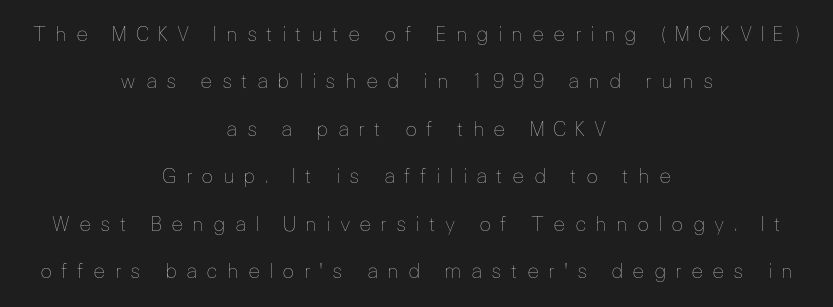
{"italic": "no", "bold": "no", "underline": "no", "align": "center", "line_spacing": "loose", "line_spacing_ratio": 2.37, "letter_spacing": "wide", "letter_spacing_em": 0.45, "glyph_px": 20}
